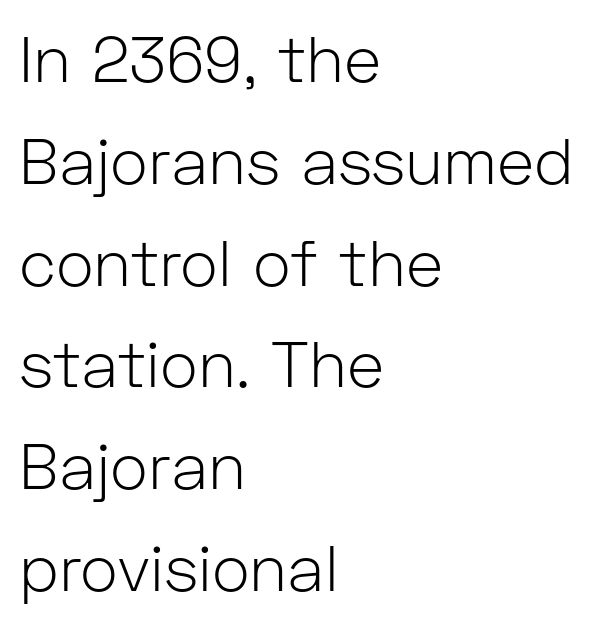
The area under the type is left untouched. Quick note: interline space is typical. The typeface chosen for these lines omits serifs. The letters stand upright; this is a roman face. The paragraph shown leans on its left margin.
